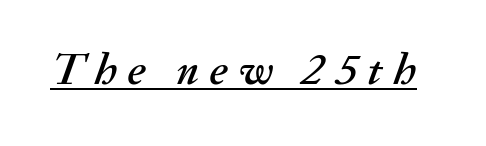
Would a proofreader flag this as italicized? Yes. Each word looks stretched out because of the extra space between its letters. Underlined type. The passage shown is typed in a proportional face where columns would drift.
